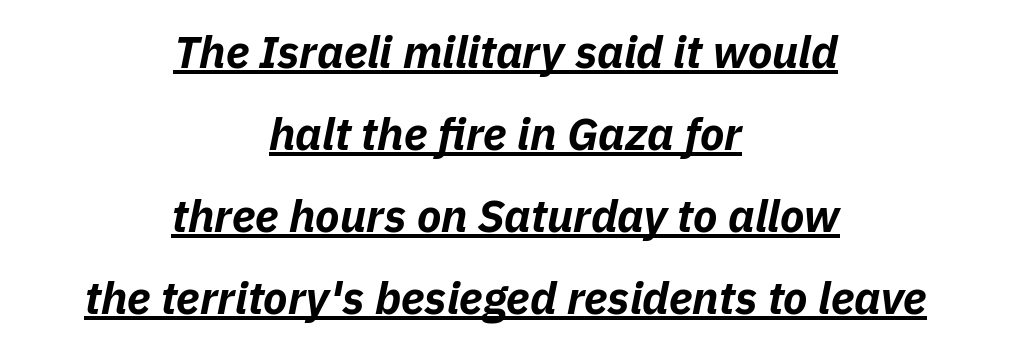
Q: Is the text bold? A: Yes.
Q: Is the text italic (slanted)? A: Yes, it leans right by about 11 degrees.
Q: Is the text underlined? A: Yes.
Q: How is the paragraph aligned? A: Centered.
Q: Is the spacing between letters normal or unusually wide? A: Normal.
Q: Width (condensed, normal, or wide)? A: Normal.
Q: Stroke contrast? A: Low.
Q: x-height? A: Medium.
Q: Monospaced? A: No.
